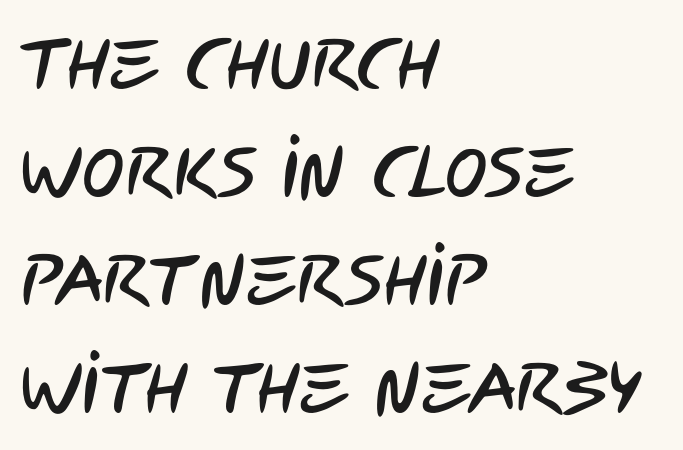
Q: Is the typeface a serif or a sans-serif typeface? A: Sans-serif.
Q: Is the text underlined? A: No.
Q: How is the paragraph aligned? A: Left-aligned.
Q: Is the spacing between letters normal or unusually wide? A: Normal.
Q: Is the spacing between lines tight, normal or loose? A: Normal.
Q: Width (condensed, normal, or wide)? A: Condensed.
Q: Stroke contrast? A: Low.
Q: x-height? A: Large.
Q: Monospaced? A: No.
